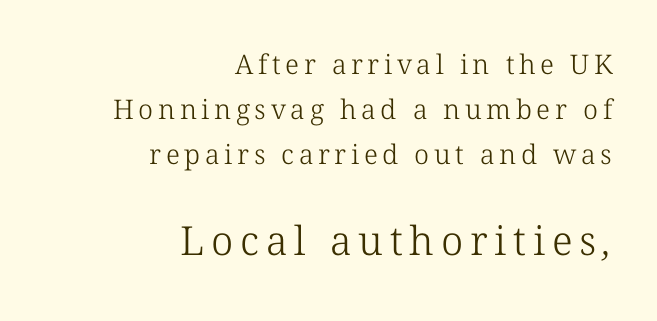
Stem width sits at or under what a default text font uses. The area under the type is left untouched. Does the copy run flush right? Yes — the right margin is perfectly even. This sample keeps an unexceptional amount of space between lines. This layout puts the modest block above and the oversized block below.
